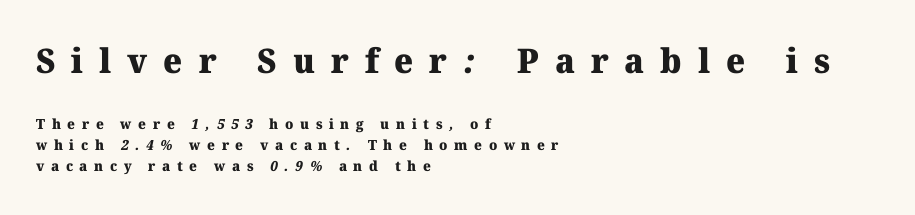
{"serif": "yes", "bold": "yes", "weight": "heavy", "width": "normal", "stroke_contrast": "medium", "x_height": "medium", "monospaced": "no", "underline": "no", "align": "left", "line_spacing": "normal", "line_spacing_ratio": 1.5, "letter_spacing": "wide", "letter_spacing_em": 0.47, "larger_block": "first", "size_ratio": 2.43, "glyph_px": 34}
